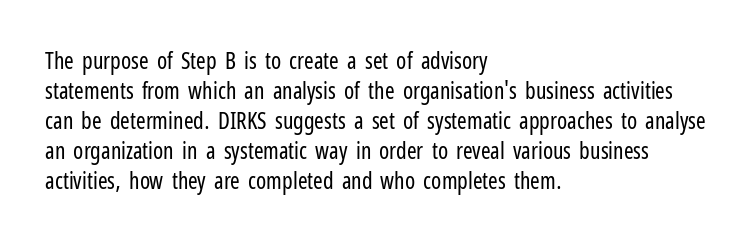
Q: Is the text bold? A: No.
Q: Is the text italic (slanted)? A: No, it is upright.
Q: Is the text underlined? A: No.
Q: How is the paragraph aligned? A: Left-aligned.
Q: Is the spacing between letters normal or unusually wide? A: Normal.
Q: Is the spacing between lines tight, normal or loose? A: Normal.
